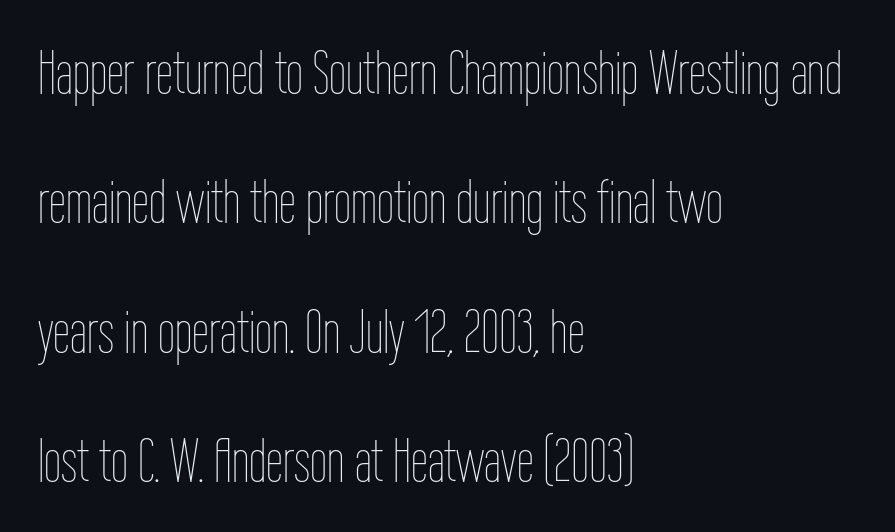
Q: Is the text bold? A: No.
Q: Is the text italic (slanted)? A: No, it is upright.
Q: Is the text underlined? A: No.
Q: How is the paragraph aligned? A: Left-aligned.
Q: Is the spacing between letters normal or unusually wide? A: Normal.
Q: Is the spacing between lines tight, normal or loose? A: Loose.
Q: Width (condensed, normal, or wide)? A: Condensed.
Q: Stroke contrast? A: Low.
Q: x-height? A: Medium.
Q: Monospaced? A: No.
